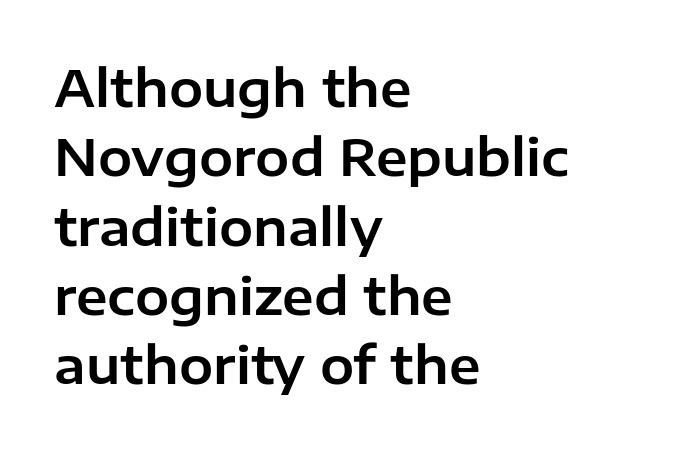
The image shows 51 px sans-serif type, upright; set left-aligned, normal line spacing (1.36x), normal letter spacing, not underlined; low stroke contrast and a medium x-height.
